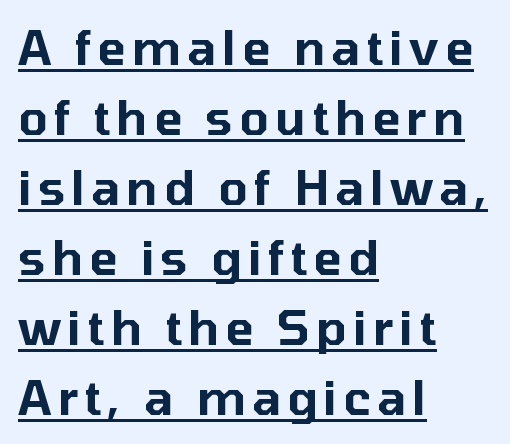
{"serif": "no", "italic": "no", "width": "normal", "stroke_contrast": "low", "x_height": "medium", "monospaced": "no", "underline": "yes", "align": "left", "line_spacing": "normal", "line_spacing_ratio": 1.49, "glyph_px": 47}
